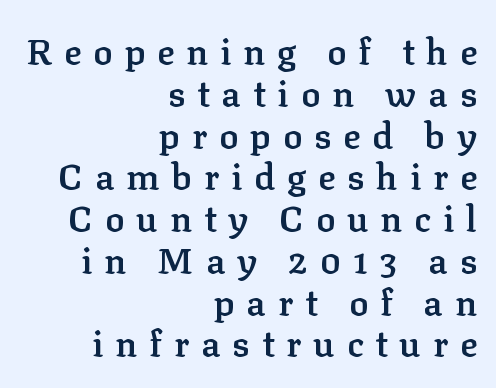
The image shows 36 px semibold serif type, upright; set right-aligned, line spacing 1.16x, unusually wide letter spacing (+0.33 em), not underlined; low stroke contrast and a medium x-height.
